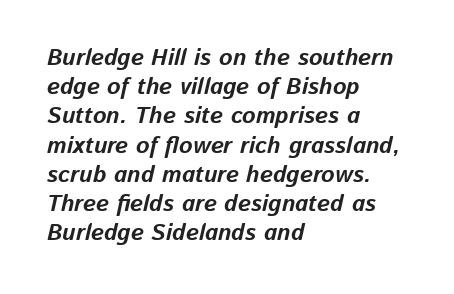
{"italic": "yes", "lean": "right", "slant_degrees": 13, "bold": "yes", "underline": "no", "align": "left", "line_spacing": "normal", "line_spacing_ratio": 1.27, "letter_spacing": "normal", "letter_spacing_em": 0.0, "glyph_px": 23}
